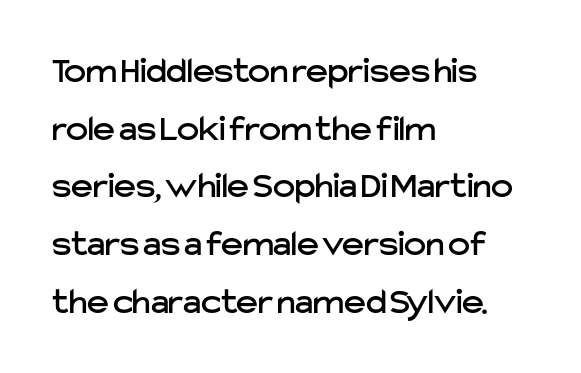
The image shows 37 px sans-serif type, upright; set left-aligned, normal line spacing (1.56x), normal letter spacing, not underlined; low stroke contrast and a medium x-height.
